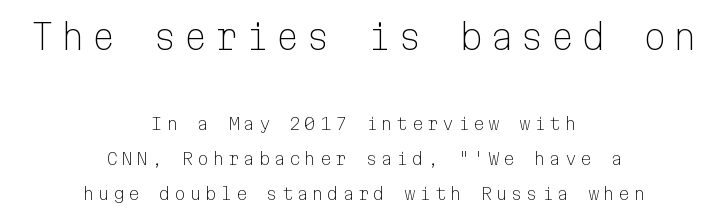
{"serif": "no", "italic": "no", "bold": "no", "weight": "light", "width": "normal", "stroke_contrast": "low", "x_height": "medium", "monospaced": "yes", "underline": "no", "align": "center", "line_spacing": "loose", "line_spacing_ratio": 2.06, "letter_spacing": "wide", "letter_spacing_em": 0.2, "larger_block": "first", "size_ratio": 2.0, "glyph_px": 34}
